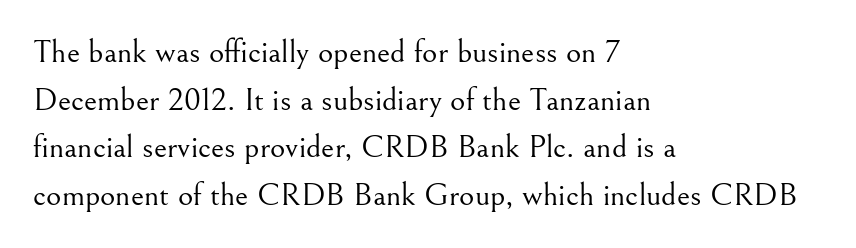
The image shows 33 px light serif type, upright; set left-aligned, normal line spacing (1.44x), normal letter spacing, not underlined; medium stroke contrast and a small x-height.
